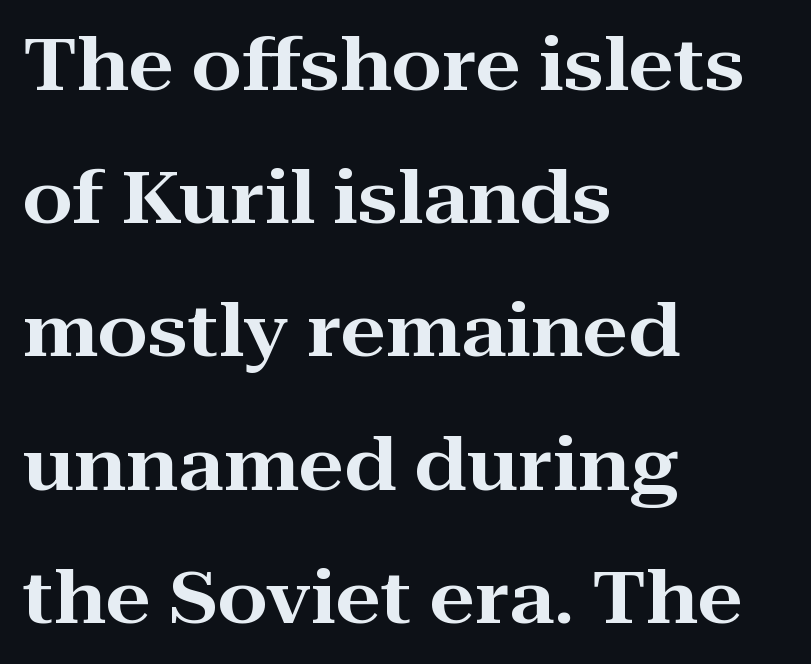
{"serif": "yes", "italic": "no", "width": "wide", "stroke_contrast": "high", "x_height": "medium", "monospaced": "no", "underline": "no", "align": "left", "line_spacing_ratio": 1.85, "letter_spacing": "normal", "letter_spacing_em": 0.0, "glyph_px": 72}
